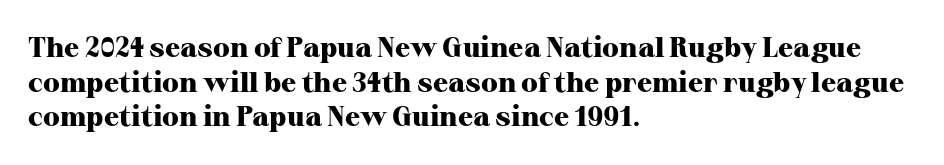
Letters rest on an invisible, unmarked baseline. Spacing verdict: proportional, widths tailored to each character. Each glyph is drawn with heavy, bold strokes. Style check: upright. These lines stack with their left ends in a neat column. What kind of face is this? One with serifs.
